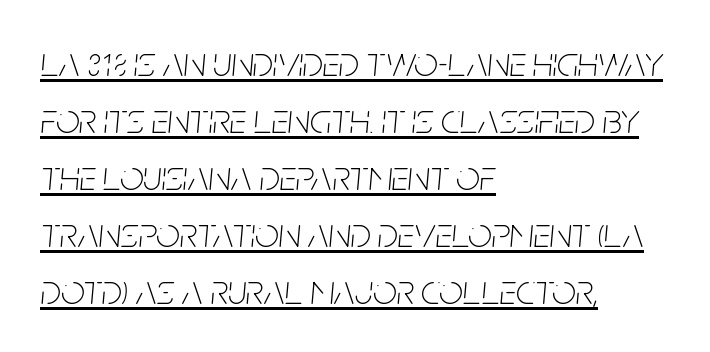
Q: Is the text bold? A: No.
Q: Is the text italic (slanted)? A: Yes, it leans right by about 5 degrees.
Q: Is the text underlined? A: Yes.
Q: How is the paragraph aligned? A: Left-aligned.
Q: Is the spacing between letters normal or unusually wide? A: Normal.
Q: Is the spacing between lines tight, normal or loose? A: Normal.
Q: Width (condensed, normal, or wide)? A: Condensed.
Q: Stroke contrast? A: Low.
Q: x-height? A: Large.
Q: Monospaced? A: No.
